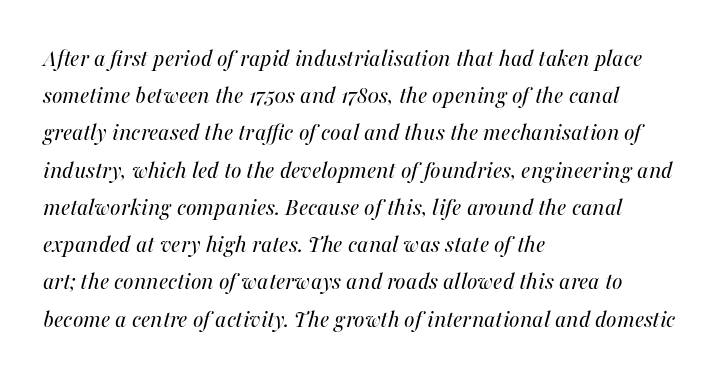
Q: Is the text bold? A: No.
Q: Is the text italic (slanted)? A: Yes, it leans right by about 16 degrees.
Q: Is the text underlined? A: No.
Q: How is the paragraph aligned? A: Left-aligned.
Q: Is the spacing between letters normal or unusually wide? A: Normal.
Q: Is the spacing between lines tight, normal or loose? A: Normal.
